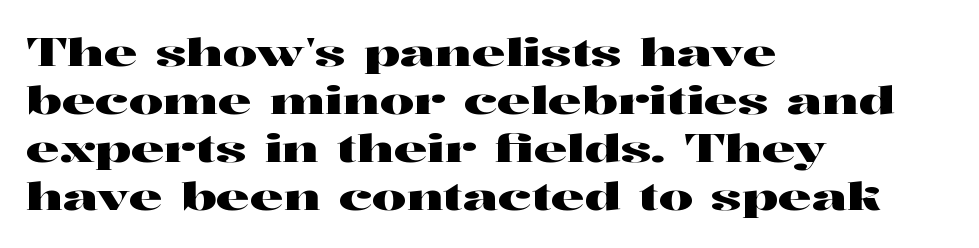
The image shows 38 px wide serif type, upright; set left-aligned, normal line spacing (1.26x), normal letter spacing, not underlined; high stroke contrast and a medium x-height.
